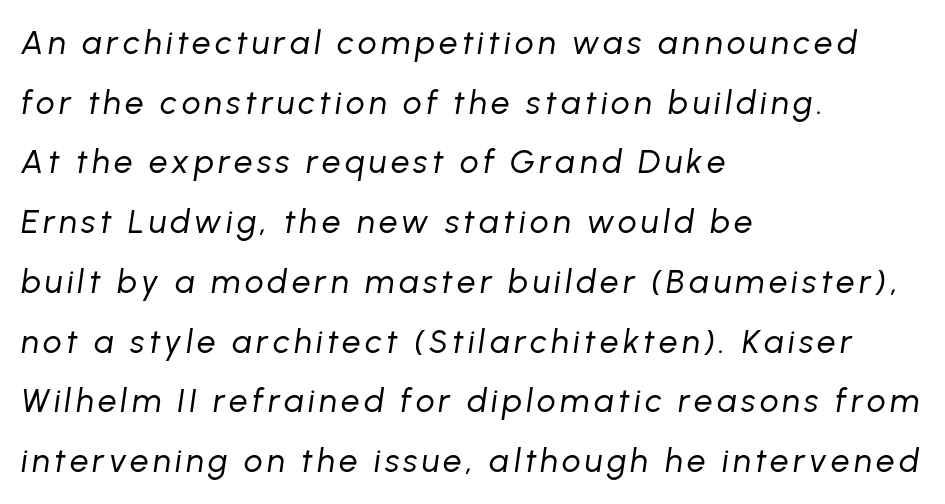
Q: Is the text bold? A: No.
Q: Is the text italic (slanted)? A: Yes, it leans right by about 8 degrees.
Q: Is the text underlined? A: No.
Q: How is the paragraph aligned? A: Left-aligned.
Q: Width (condensed, normal, or wide)? A: Normal.
Q: Stroke contrast? A: Low.
Q: x-height? A: Medium.
Q: Monospaced? A: No.
